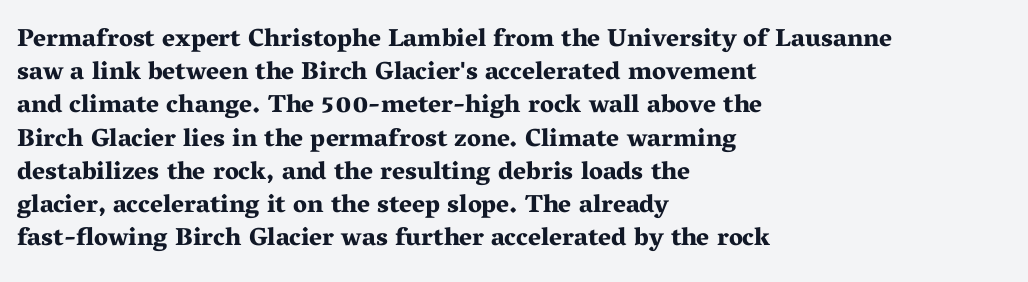
Q: Is the text bold? A: Yes.
Q: Is the text italic (slanted)? A: No, it is upright.
Q: Is the text underlined? A: No.
Q: How is the paragraph aligned? A: Left-aligned.
Q: Is the spacing between letters normal or unusually wide? A: Normal.
Q: Is the spacing between lines tight, normal or loose? A: Normal.
